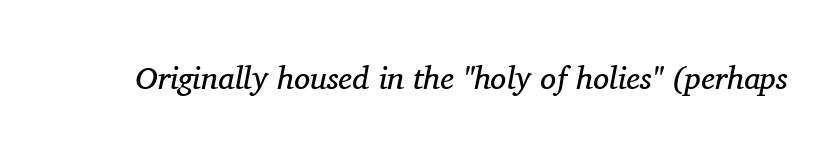
Q: Is the text bold? A: No.
Q: Is the text italic (slanted)? A: Yes, it leans right by about 11 degrees.
Q: Is the typeface a serif or a sans-serif typeface? A: Serif.
Q: Is the text underlined? A: No.
Q: Is the spacing between letters normal or unusually wide? A: Normal.
Q: Width (condensed, normal, or wide)? A: Normal.
Q: Stroke contrast? A: Medium.
Q: x-height? A: Medium.
Q: Monospaced? A: No.
